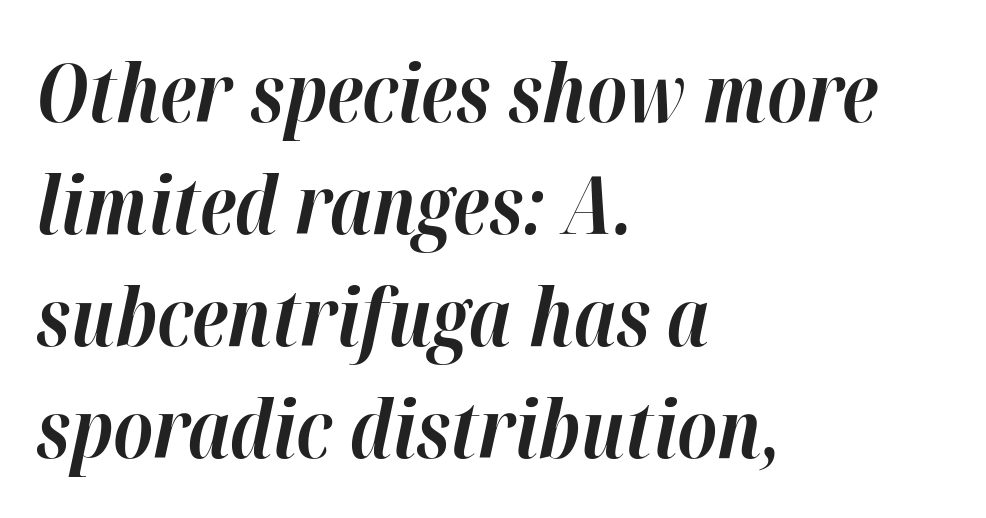
{"italic": "yes", "lean": "right", "slant_degrees": 12, "bold": "yes", "weight": "bold", "width": "normal", "stroke_contrast": "high", "x_height": "medium", "monospaced": "no", "underline": "no", "align": "left", "line_spacing": "normal", "line_spacing_ratio": 1.4, "letter_spacing": "normal", "letter_spacing_em": 0.0, "glyph_px": 80}
